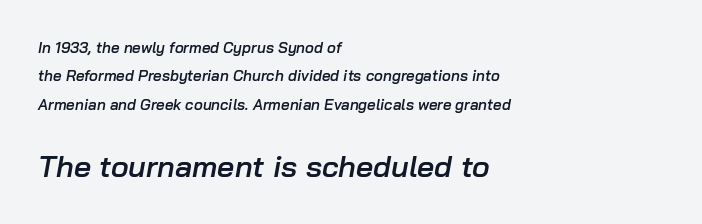
The image shows 30 px semibold type, italic (leaning right); set left-aligned, line spacing 1.89x, normal letter spacing, not underlined; the second (bottom) block is 2.0x larger; low stroke contrast and a medium x-height.
